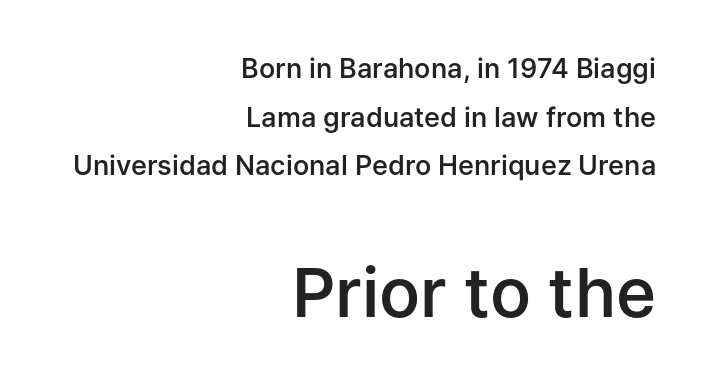
Q: Is the text bold? A: Semi-bold.
Q: Is the text italic (slanted)? A: No, it is upright.
Q: Is the typeface a serif or a sans-serif typeface? A: Sans-serif.
Q: Is the text underlined? A: No.
Q: How is the paragraph aligned? A: Right-aligned.
Q: Is the spacing between letters normal or unusually wide? A: Normal.
Q: Which block of text is set in a larger size, the first (top) or the second (bottom)? A: The second (bottom) one.
Q: Width (condensed, normal, or wide)? A: Normal.
Q: Stroke contrast? A: Low.
Q: x-height? A: Medium.
Q: Monospaced? A: No.
